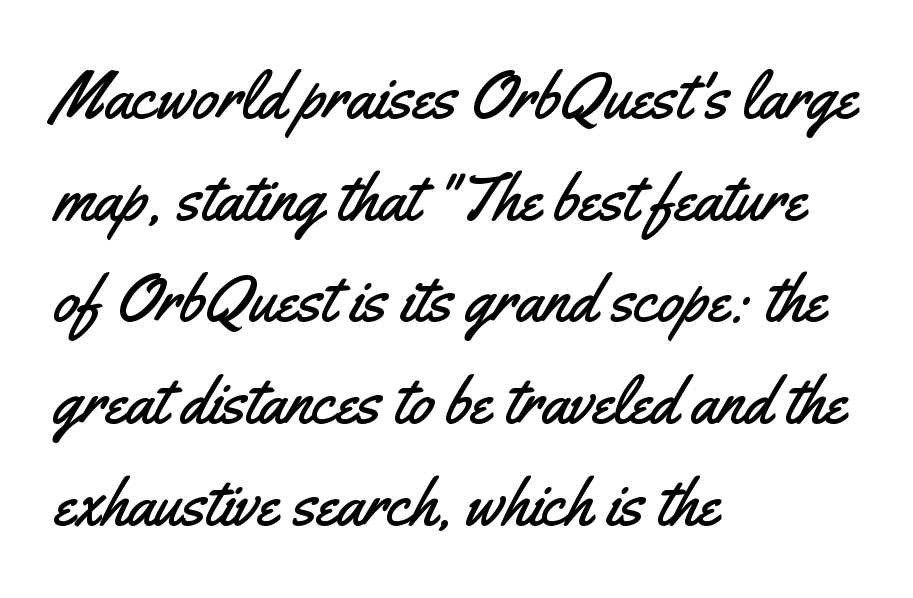
{"serif": "no", "width": "condensed", "stroke_contrast": "medium", "x_height": "small", "monospaced": "no", "underline": "no", "align": "left", "line_spacing": "normal", "line_spacing_ratio": 1.54, "letter_spacing": "normal", "letter_spacing_em": 0.0, "glyph_px": 66}
